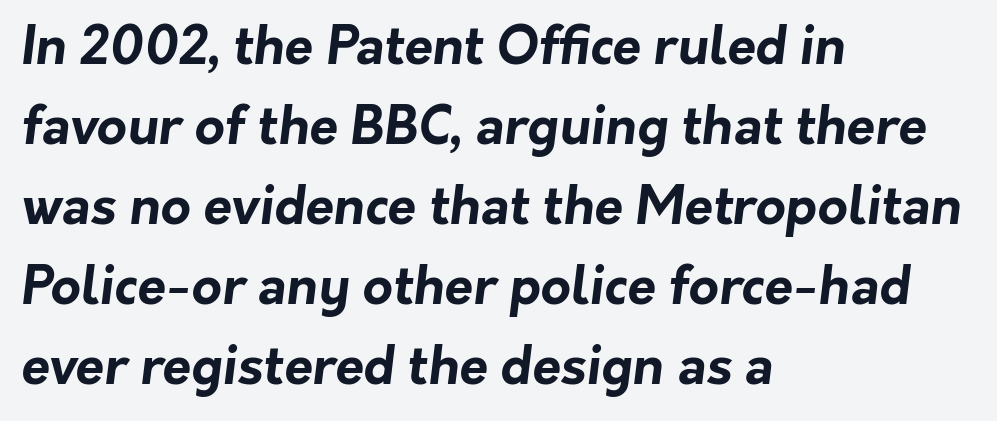
Q: Is the text bold? A: Yes.
Q: Is the typeface a serif or a sans-serif typeface? A: Sans-serif.
Q: Is the text underlined? A: No.
Q: How is the paragraph aligned? A: Left-aligned.
Q: Is the spacing between letters normal or unusually wide? A: Normal.
Q: Is the spacing between lines tight, normal or loose? A: Normal.
Q: Width (condensed, normal, or wide)? A: Normal.
Q: Stroke contrast? A: Low.
Q: x-height? A: Medium.
Q: Monospaced? A: No.
